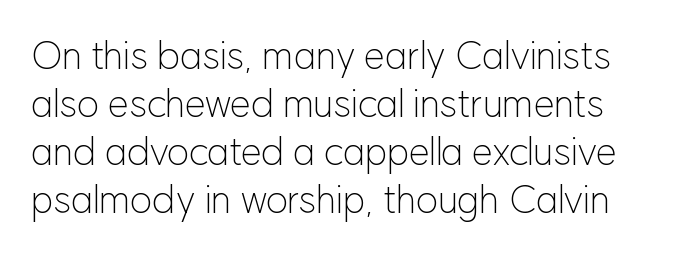
{"serif": "no", "italic": "no", "bold": "no", "weight": "light", "width": "normal", "stroke_contrast": "low", "x_height": "medium", "monospaced": "no", "underline": "no", "line_spacing": "normal", "line_spacing_ratio": 1.26, "letter_spacing": "normal", "letter_spacing_em": 0.0, "glyph_px": 38}
